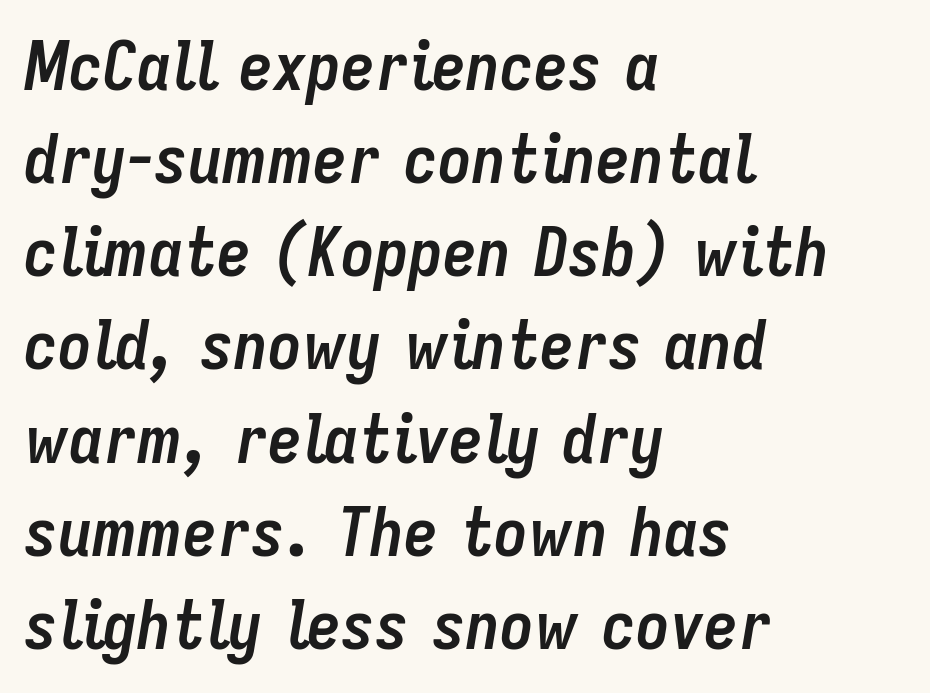
{"italic": "yes", "lean": "right", "slant_degrees": 9, "bold": "yes", "weight": "semibold", "width": "condensed", "stroke_contrast": "low", "x_height": "medium", "monospaced": "no", "underline": "no", "align": "left", "line_spacing": "normal", "line_spacing_ratio": 1.37, "letter_spacing": "normal", "letter_spacing_em": 0.0, "glyph_px": 68}
